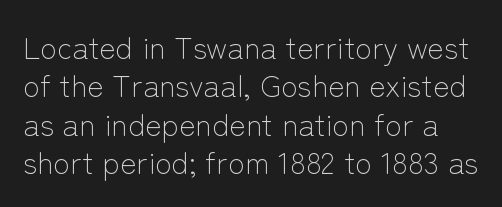
The image shows 31 px light sans-serif type, upright; set line spacing 1.24x, normal letter spacing, not underlined; low stroke contrast and a medium x-height.
